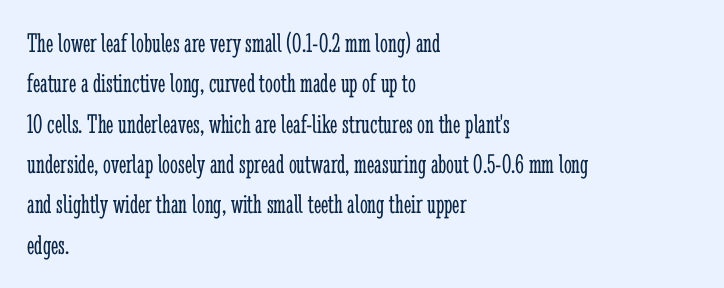
The image shows 28 px light, condensed serif type, upright; set left-aligned, normal line spacing (1.44x), normal letter spacing, not underlined; low stroke contrast and a medium x-height.
